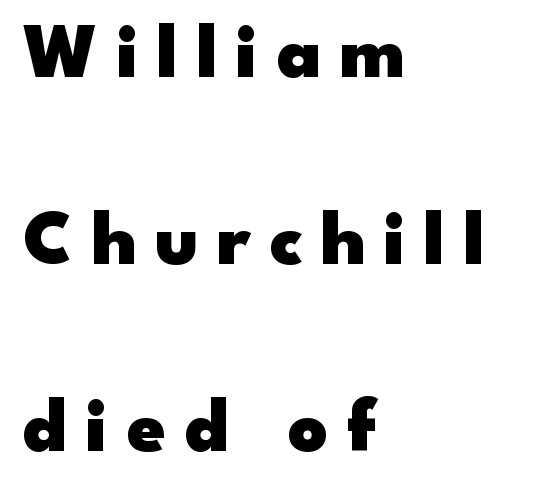
The image shows 77 px heavy, wide sans-serif type, upright; set left-aligned, loose line spacing (2.43x), unusually wide letter spacing (+0.24 em), not underlined; low stroke contrast and a small x-height.
